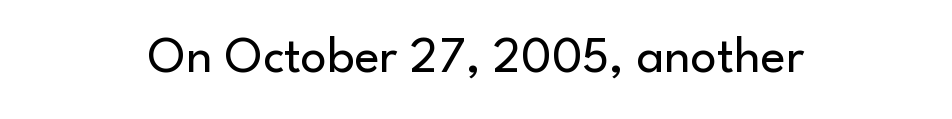
The image shows 52 px regular-weight sans-serif type, upright; set centered, normal letter spacing, not underlined; low stroke contrast and a small x-height.
